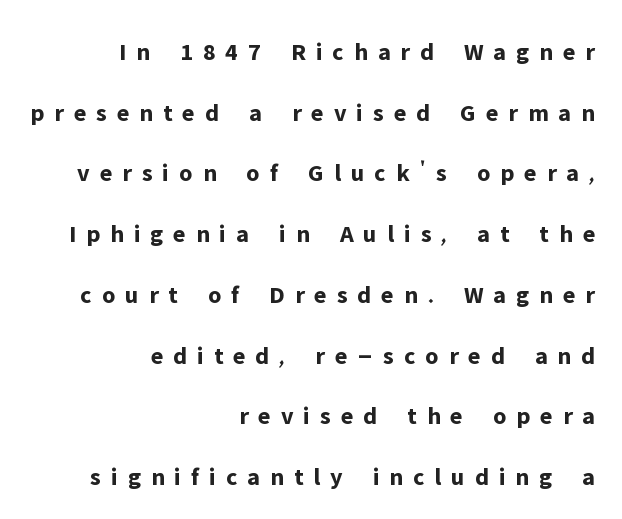
If you measured baseline to baseline, you'd find a long distance. Look at the tracking — it's clearly loosened, letters drifting apart. Clear beneath every line of the passage. Each line ends at the same right margin while the left side varies. The passage shown is emphatically bold. Quick note: not italic, upright.
